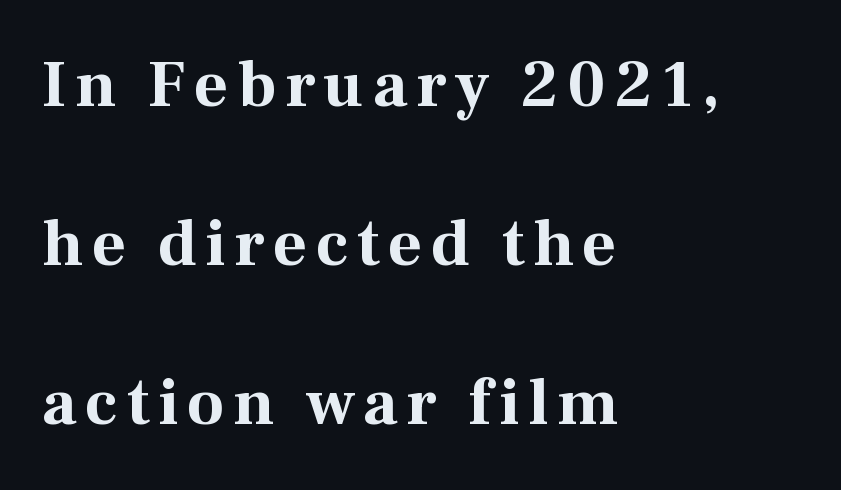
Q: Is the text bold? A: Yes.
Q: Is the text italic (slanted)? A: No, it is upright.
Q: Is the typeface a serif or a sans-serif typeface? A: Serif.
Q: Is the text underlined? A: No.
Q: How is the paragraph aligned? A: Left-aligned.
Q: Is the spacing between lines tight, normal or loose? A: Loose.
Q: Width (condensed, normal, or wide)? A: Normal.
Q: Stroke contrast? A: Medium.
Q: x-height? A: Medium.
Q: Monospaced? A: No.
